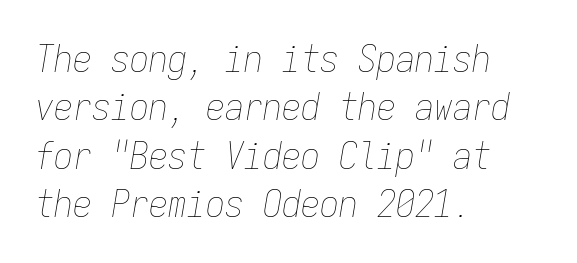
Q: Is the text bold? A: No.
Q: Is the text italic (slanted)? A: Yes, it leans right by about 9 degrees.
Q: Is the text underlined? A: No.
Q: How is the paragraph aligned? A: Left-aligned.
Q: Is the spacing between letters normal or unusually wide? A: Normal.
Q: Is the spacing between lines tight, normal or loose? A: Normal.
Q: Width (condensed, normal, or wide)? A: Condensed.
Q: Stroke contrast? A: Low.
Q: x-height? A: Medium.
Q: Monospaced? A: Yes.
